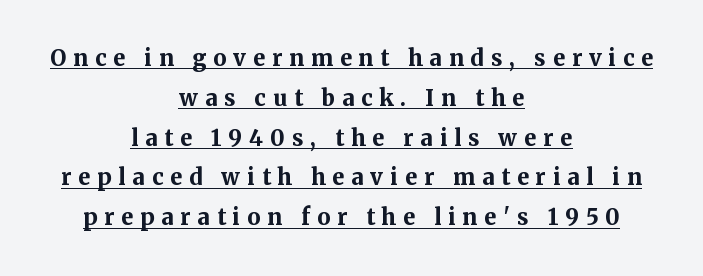
{"italic": "no", "bold": "yes", "underline": "yes", "align": "center", "line_spacing_ratio": 1.81, "letter_spacing": "wide", "letter_spacing_em": 0.32, "glyph_px": 22}
